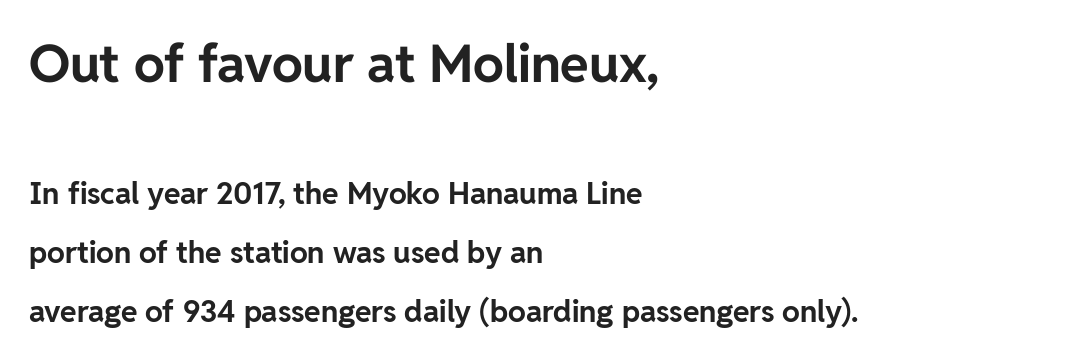
{"serif": "no", "italic": "no", "bold": "yes", "weight": "bold", "width": "normal", "stroke_contrast": "low", "x_height": "medium", "monospaced": "no", "underline": "no", "align": "left", "line_spacing": "loose", "line_spacing_ratio": 1.97, "letter_spacing": "normal", "letter_spacing_em": 0.0, "larger_block": "first", "size_ratio": 1.73, "glyph_px": 52}
